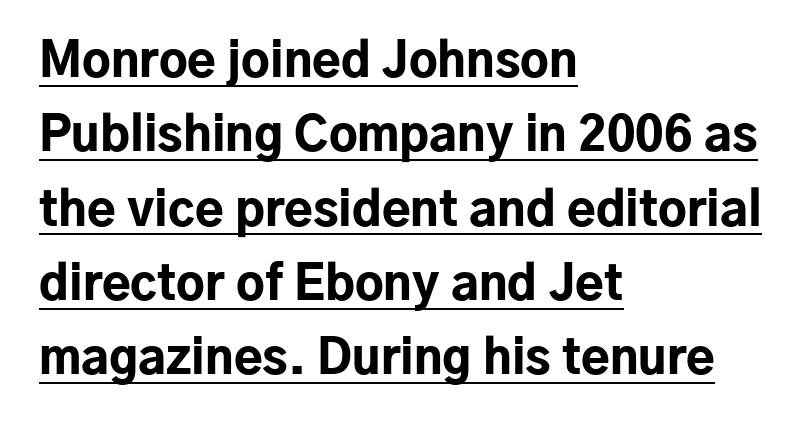
Q: Is the text bold? A: Yes.
Q: Is the text italic (slanted)? A: No, it is upright.
Q: Is the typeface a serif or a sans-serif typeface? A: Sans-serif.
Q: Is the text underlined? A: Yes.
Q: How is the paragraph aligned? A: Left-aligned.
Q: Is the spacing between letters normal or unusually wide? A: Normal.
Q: Is the spacing between lines tight, normal or loose? A: Normal.
Q: Width (condensed, normal, or wide)? A: Normal.
Q: Stroke contrast? A: Low.
Q: x-height? A: Medium.
Q: Monospaced? A: No.
